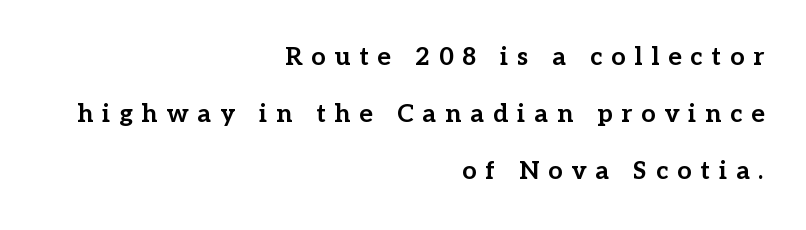
Q: Is the text bold? A: Yes.
Q: Is the text italic (slanted)? A: No, it is upright.
Q: Is the text underlined? A: No.
Q: How is the paragraph aligned? A: Right-aligned.
Q: Is the spacing between letters normal or unusually wide? A: Unusually wide.
Q: Is the spacing between lines tight, normal or loose? A: Loose.
